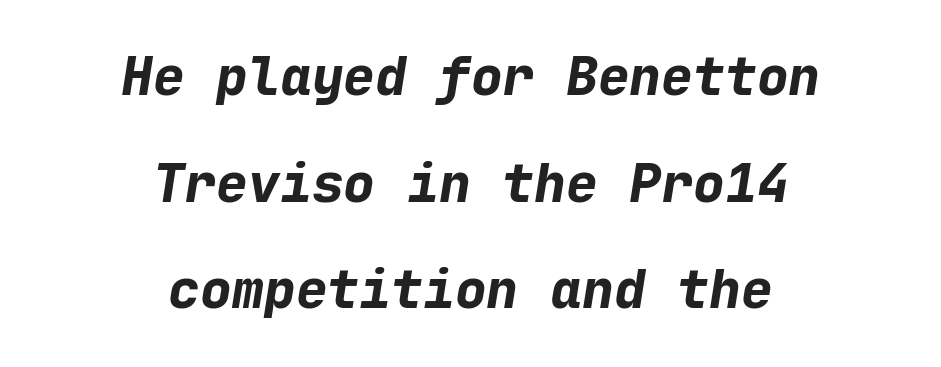
{"italic": "yes", "lean": "right", "slant_degrees": 9, "bold": "yes", "weight": "bold", "width": "normal", "stroke_contrast": "low", "x_height": "medium", "monospaced": "yes", "underline": "no", "align": "center", "line_spacing": "loose", "line_spacing_ratio": 2.01, "letter_spacing": "normal", "letter_spacing_em": 0.0, "glyph_px": 53}
